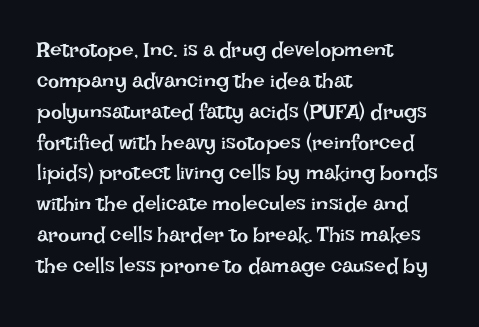
Q: Is the text bold? A: No.
Q: Is the text italic (slanted)? A: No, it is upright.
Q: Is the text underlined? A: No.
Q: How is the paragraph aligned? A: Left-aligned.
Q: Is the spacing between letters normal or unusually wide? A: Normal.
Q: Is the spacing between lines tight, normal or loose? A: Normal.
